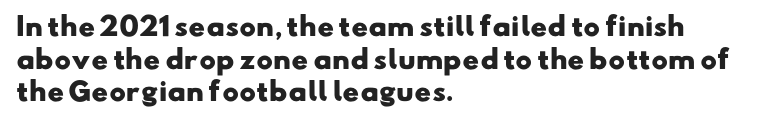
Q: Is the text bold? A: Yes.
Q: Is the text underlined? A: No.
Q: How is the paragraph aligned? A: Left-aligned.
Q: Is the spacing between letters normal or unusually wide? A: Normal.
Q: Is the spacing between lines tight, normal or loose? A: Normal.
